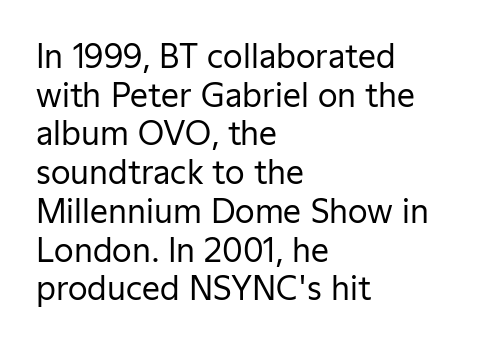
The image shows 32 px regular-weight sans-serif type, upright; set left-aligned, line spacing 1.21x, normal letter spacing, not underlined; low stroke contrast and a medium x-height.
